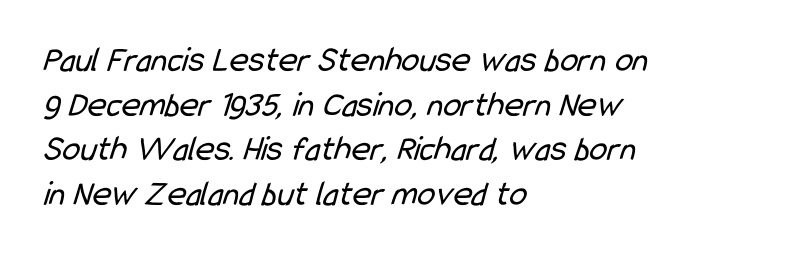
{"serif": "no", "bold": "no", "weight": "regular", "width": "condensed", "stroke_contrast": "low", "x_height": "medium", "monospaced": "no", "underline": "no", "align": "left", "line_spacing_ratio": 1.24, "letter_spacing": "normal", "letter_spacing_em": 0.0, "glyph_px": 36}
